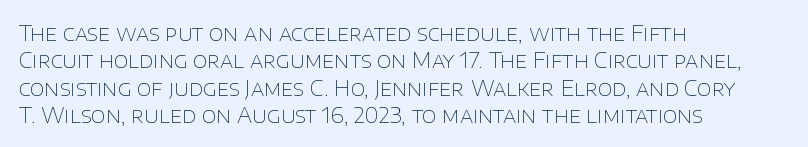
The image shows 21 px text type, upright; set left-aligned, normal line spacing (1.3x), normal letter spacing, not underlined.
